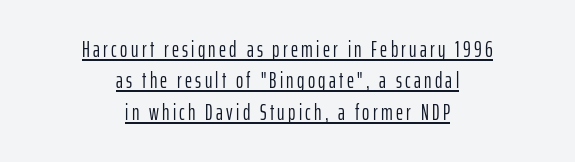
The image shows 22 px text type, upright; set centered, normal line spacing (1.43x), underlined.
